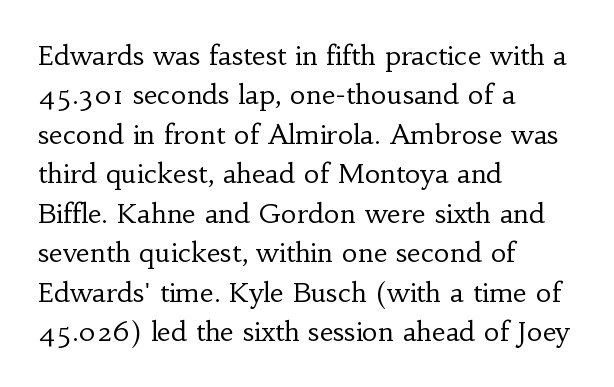
{"italic": "no", "bold": "no", "underline": "no", "align": "left", "line_spacing": "normal", "line_spacing_ratio": 1.46, "letter_spacing": "normal", "letter_spacing_em": 0.0, "glyph_px": 27}
